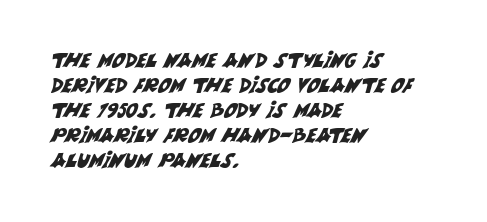
{"underline": "no", "align": "left", "line_spacing": "normal", "line_spacing_ratio": 1.25, "letter_spacing": "normal", "letter_spacing_em": 0.0, "glyph_px": 20}
